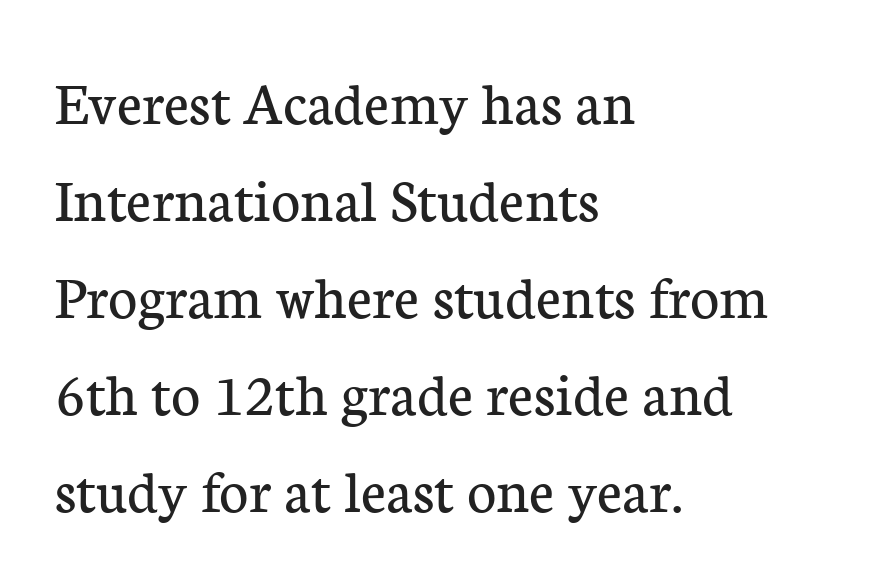
Q: Is the text bold? A: No.
Q: Is the text italic (slanted)? A: No, it is upright.
Q: Is the typeface a serif or a sans-serif typeface? A: Serif.
Q: Is the text underlined? A: No.
Q: How is the paragraph aligned? A: Left-aligned.
Q: Is the spacing between letters normal or unusually wide? A: Normal.
Q: Is the spacing between lines tight, normal or loose? A: Normal.
Q: Width (condensed, normal, or wide)? A: Normal.
Q: Stroke contrast? A: Low.
Q: x-height? A: Medium.
Q: Monospaced? A: No.
